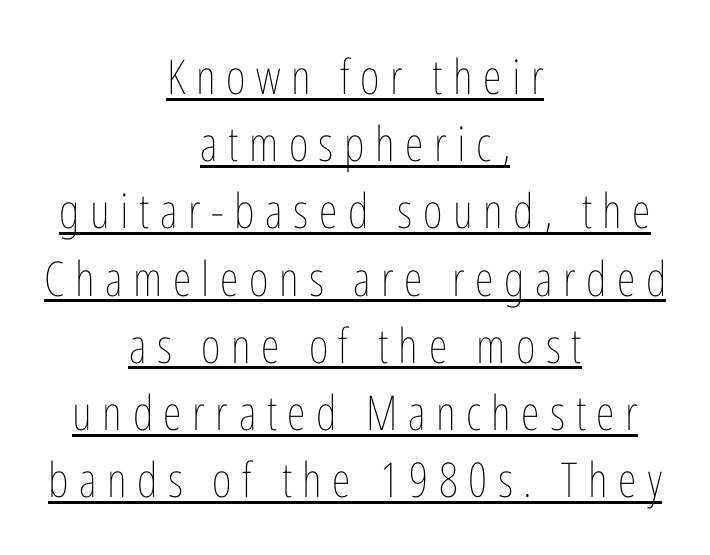
{"italic": "no", "bold": "no", "weight": "thin", "width": "condensed", "stroke_contrast": "low", "x_height": "medium", "monospaced": "no", "underline": "yes", "align": "center", "line_spacing": "normal", "line_spacing_ratio": 1.4, "letter_spacing": "wide", "letter_spacing_em": 0.22, "glyph_px": 48}
